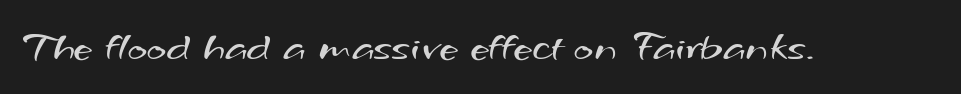
{"serif": "no", "bold": "no", "weight": "regular", "width": "wide", "stroke_contrast": "medium", "x_height": "small", "monospaced": "no", "underline": "no", "letter_spacing": "normal", "letter_spacing_em": 0.0, "glyph_px": 42}
